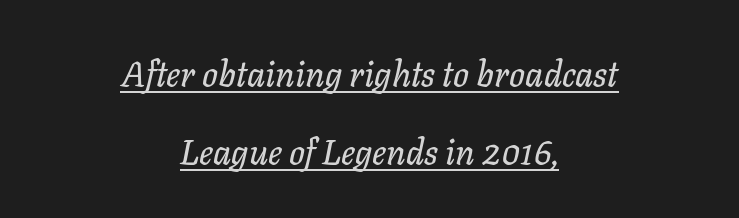
{"italic": "yes", "lean": "right", "slant_degrees": 11, "width": "normal", "stroke_contrast": "low", "x_height": "medium", "monospaced": "no", "underline": "yes", "align": "center", "line_spacing": "loose", "line_spacing_ratio": 2.22, "letter_spacing": "normal", "letter_spacing_em": 0.0, "glyph_px": 35}
